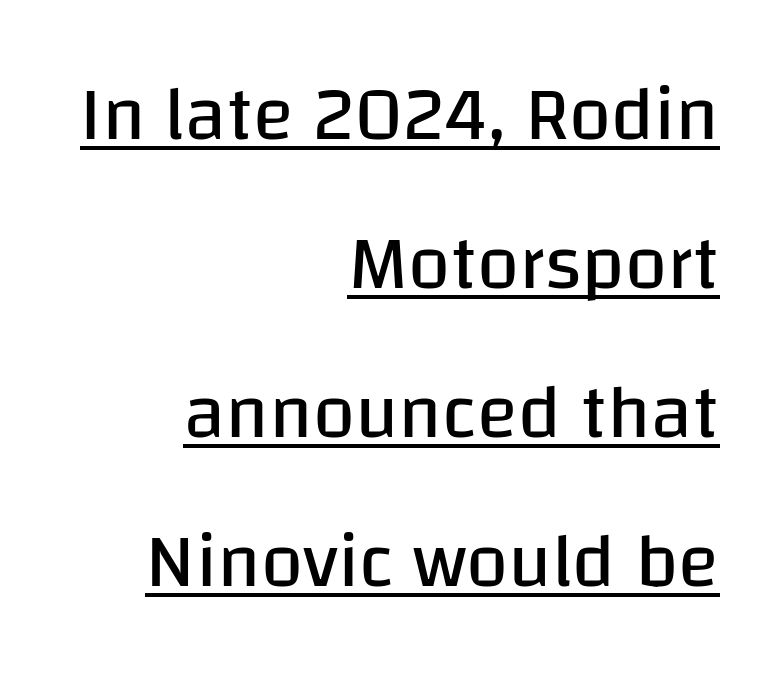
Q: Is the text bold? A: No.
Q: Is the text italic (slanted)? A: No, it is upright.
Q: Is the typeface a serif or a sans-serif typeface? A: Sans-serif.
Q: Is the text underlined? A: Yes.
Q: How is the paragraph aligned? A: Right-aligned.
Q: Is the spacing between letters normal or unusually wide? A: Normal.
Q: Is the spacing between lines tight, normal or loose? A: Loose.
Q: Width (condensed, normal, or wide)? A: Normal.
Q: Stroke contrast? A: Low.
Q: x-height? A: Large.
Q: Monospaced? A: No.
